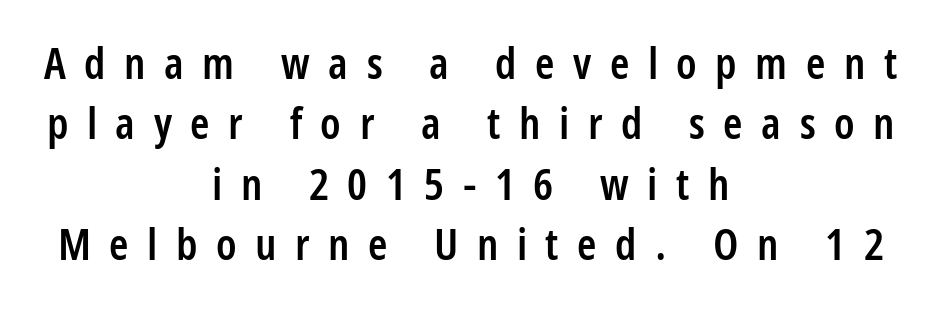
Each letter keeps its own natural width here, so spacing adapts to shape. This is moderately heavy type, rendered in semibold. Type style note: lacks serifs. The paragraph shown floats in the horizontal middle. The letterforms stand isolated, each surrounded by extra space.
